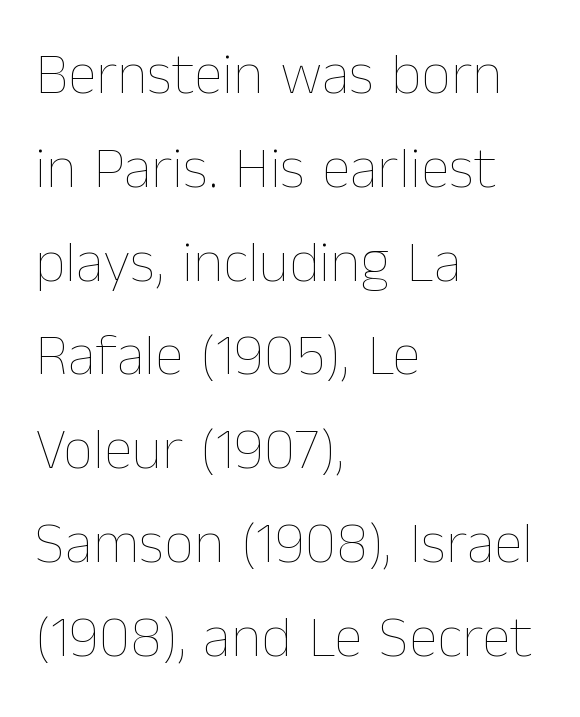
Q: Is the text bold? A: No.
Q: Is the text italic (slanted)? A: No, it is upright.
Q: Is the text underlined? A: No.
Q: How is the paragraph aligned? A: Left-aligned.
Q: Is the spacing between letters normal or unusually wide? A: Normal.
Q: Is the spacing between lines tight, normal or loose? A: Normal.
Q: Width (condensed, normal, or wide)? A: Normal.
Q: Stroke contrast? A: Low.
Q: x-height? A: Medium.
Q: Monospaced? A: No.
